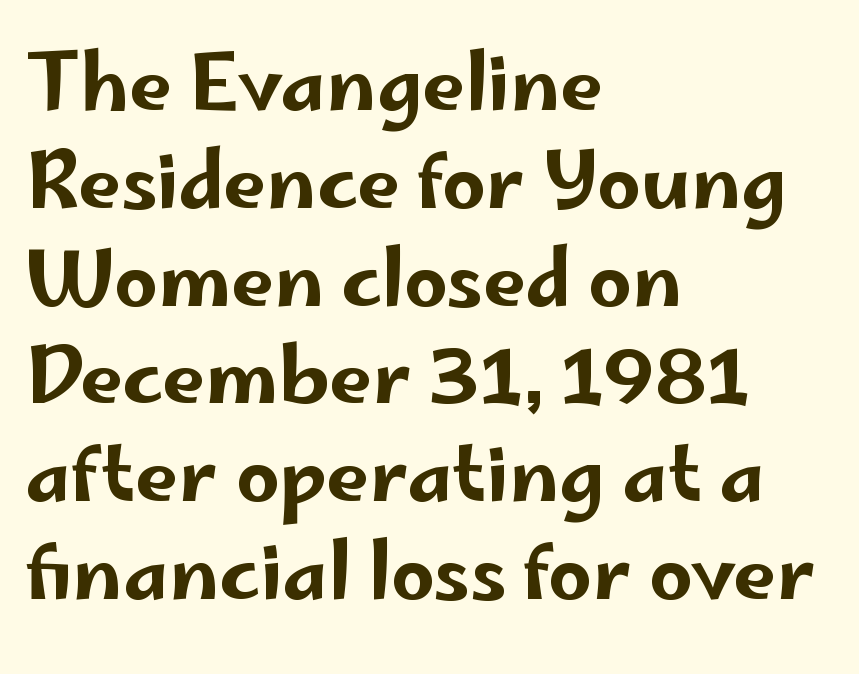
Between one letter and the next there's only the usual sliver of space. The lines in this sample share a left origin and differ only in where they stop. Quick note: underline off. No feet cap the strokes, marking this as sans-serif type.
